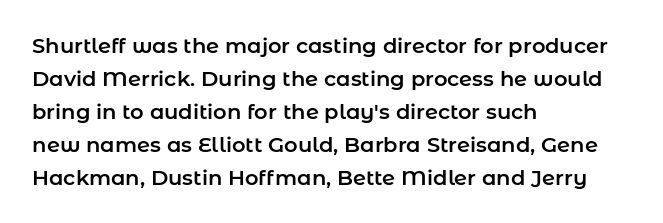
Q: Is the text italic (slanted)? A: No, it is upright.
Q: Is the text underlined? A: No.
Q: How is the paragraph aligned? A: Left-aligned.
Q: Is the spacing between letters normal or unusually wide? A: Normal.
Q: Is the spacing between lines tight, normal or loose? A: Normal.
